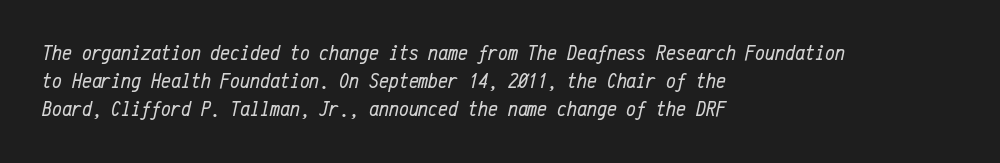
Q: Is the text bold? A: No.
Q: Is the text italic (slanted)? A: Yes, it leans right by about 12 degrees.
Q: Is the text underlined? A: No.
Q: How is the paragraph aligned? A: Left-aligned.
Q: Is the spacing between letters normal or unusually wide? A: Normal.
Q: Is the spacing between lines tight, normal or loose? A: Normal.
